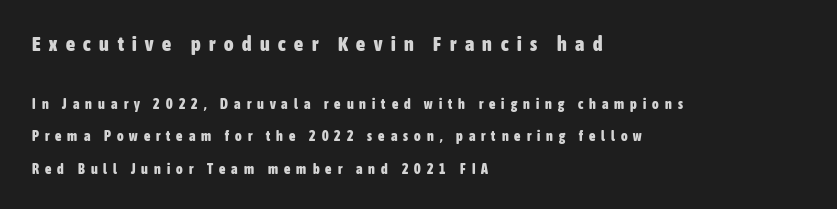
Notice how the stems are strictly vertical — no italics here. Lines of text with bare space underneath. Here the first block reads like a headline and the second like body copy. Compared with an ordinary text face, these strokes are far heavier — a full bold.
